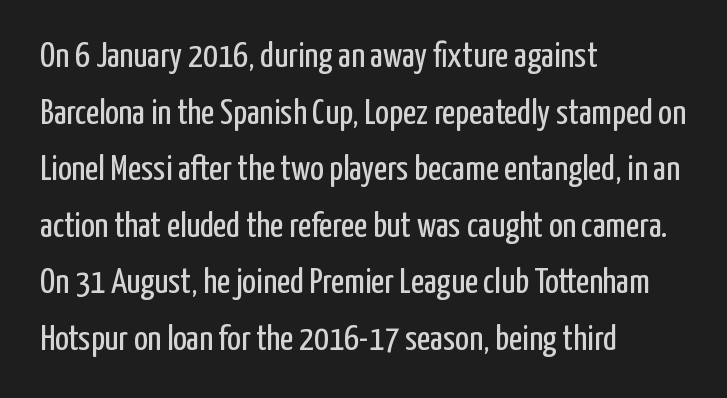
Varying glyph widths throughout — classic text-font behaviour. The passage shown stacks its lines at a standard gap. Reading down the block, your eye returns to a fixed left position each line. The letters carry no serifs — their stems end cleanly without finishing strokes. This sample uses plain, unmodified letter spacing. Weight: regular or lighter.
